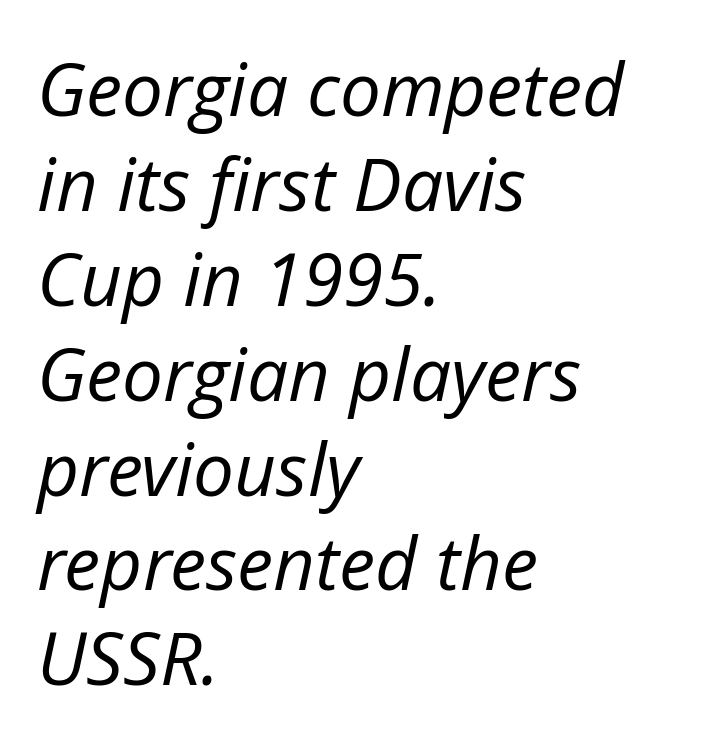
{"italic": "yes", "lean": "right", "slant_degrees": 12, "bold": "no", "weight": "regular", "width": "normal", "stroke_contrast": "low", "x_height": "medium", "monospaced": "no", "underline": "no", "align": "left", "line_spacing": "normal", "line_spacing_ratio": 1.3, "letter_spacing": "normal", "letter_spacing_em": 0.0, "glyph_px": 73}
